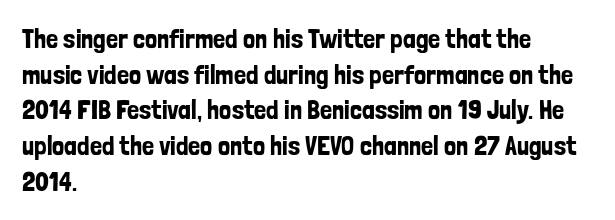
{"italic": "no", "underline": "no", "align": "left", "line_spacing": "normal", "line_spacing_ratio": 1.32, "letter_spacing": "normal", "letter_spacing_em": 0.0, "glyph_px": 27}
